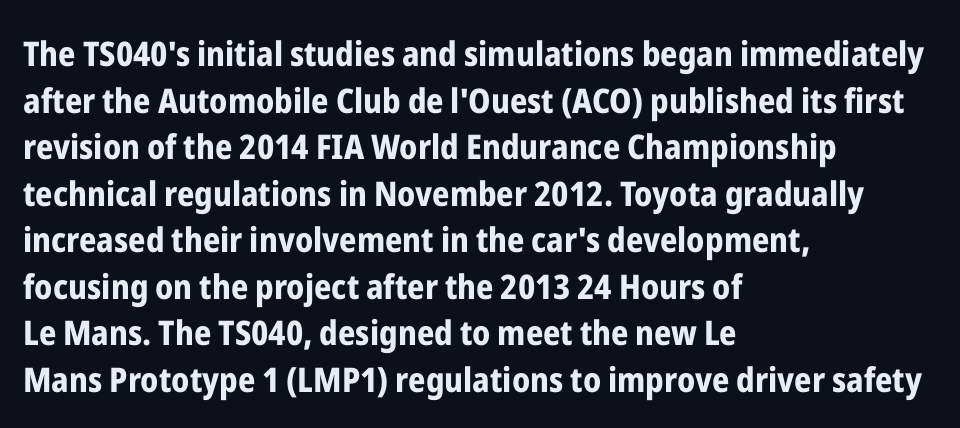
The letters are bold, with thick, heavy strokes. The zone under the glyphs is completely vacant. Leftover space on each line is placed entirely after the last word. Does the type have serifs? No, each stem ends abruptly.
